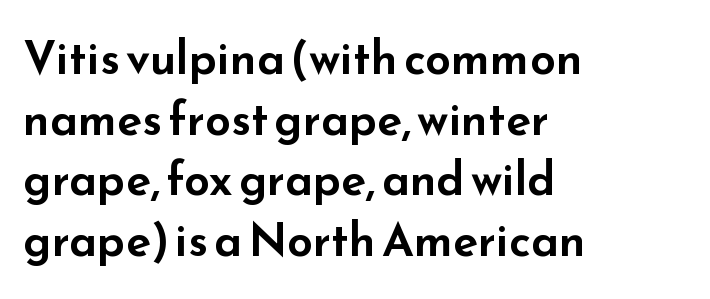
The image shows 46 px wide sans-serif type, upright; set left-aligned, normal line spacing (1.32x), normal letter spacing, not underlined; low stroke contrast and a small x-height.
